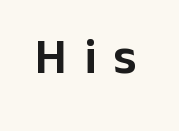
{"serif": "no", "italic": "no", "width": "normal", "stroke_contrast": "low", "x_height": "medium", "monospaced": "no", "underline": "no", "letter_spacing": "wide", "letter_spacing_em": 0.35, "glyph_px": 50}
